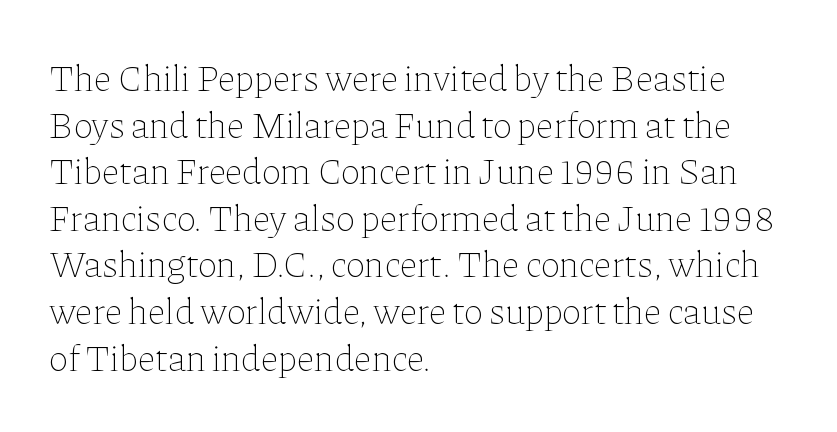
Q: Is the text bold? A: No.
Q: Is the text italic (slanted)? A: No, it is upright.
Q: Is the text underlined? A: No.
Q: How is the paragraph aligned? A: Left-aligned.
Q: Is the spacing between letters normal or unusually wide? A: Normal.
Q: Is the spacing between lines tight, normal or loose? A: Normal.
Q: Width (condensed, normal, or wide)? A: Normal.
Q: Stroke contrast? A: Low.
Q: x-height? A: Medium.
Q: Monospaced? A: No.
